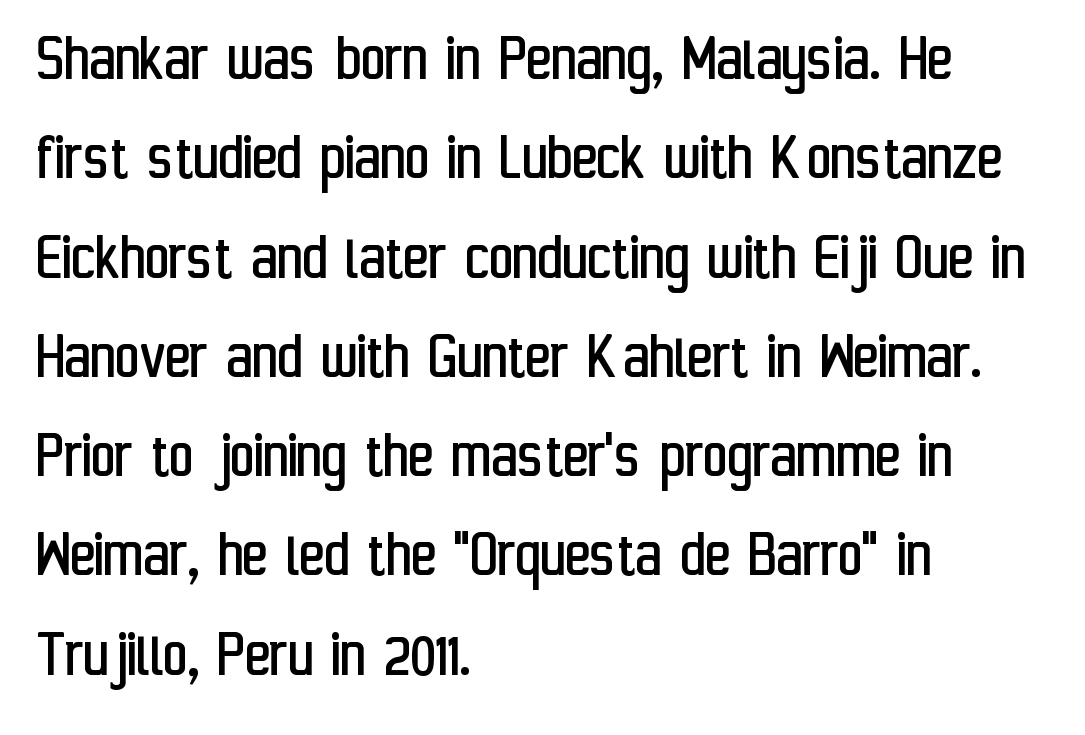
{"serif": "no", "italic": "no", "bold": "no", "weight": "regular", "width": "condensed", "stroke_contrast": "low", "x_height": "medium", "monospaced": "no", "underline": "no", "align": "left", "line_spacing": "normal", "line_spacing_ratio": 1.46, "letter_spacing": "normal", "letter_spacing_em": 0.0, "glyph_px": 68}
